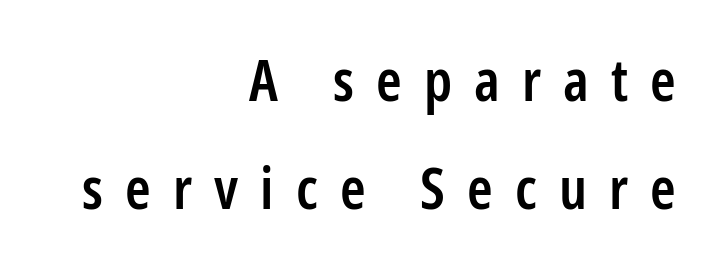
{"serif": "no", "italic": "no", "bold": "semi", "weight": "semibold", "width": "condensed", "stroke_contrast": "low", "x_height": "medium", "monospaced": "no", "underline": "no", "align": "right", "line_spacing_ratio": 1.87, "letter_spacing": "wide", "letter_spacing_em": 0.38, "glyph_px": 58}
